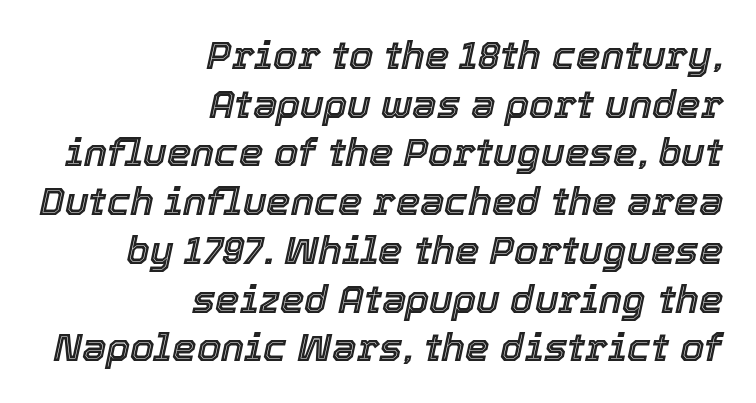
The image shows 39 px text type, italic (leaning right); set right-aligned, normal line spacing (1.25x), normal letter spacing, not underlined; a medium x-height.
